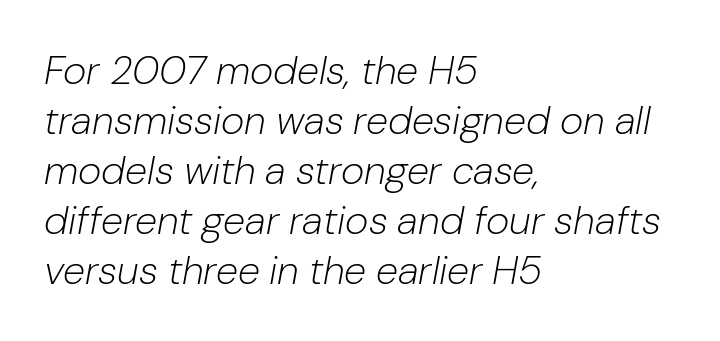
The image shows 40 px light type, italic (leaning right); set left-aligned, normal line spacing (1.25x), normal letter spacing, not underlined; low stroke contrast and a medium x-height.
